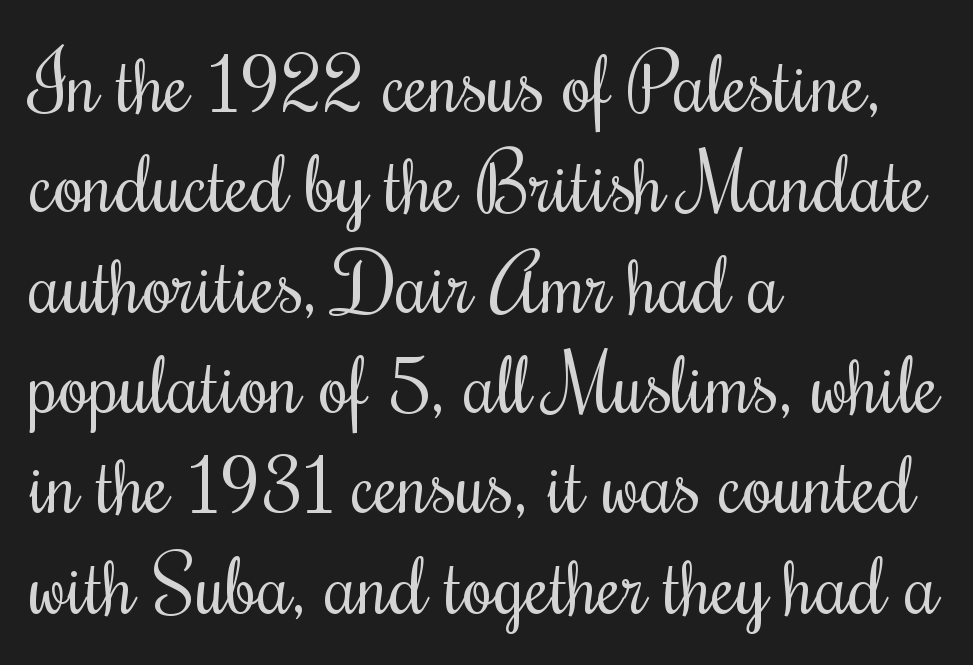
Examine the stroke ends and you'll spot serifs. Line beginnings align vertically; line endings do not. Just letters on the line, the space beneath them empty. This sample has the flowing, uneven cadence of proportional lettering. Stroke mass is kept to a normal reading level or below.
